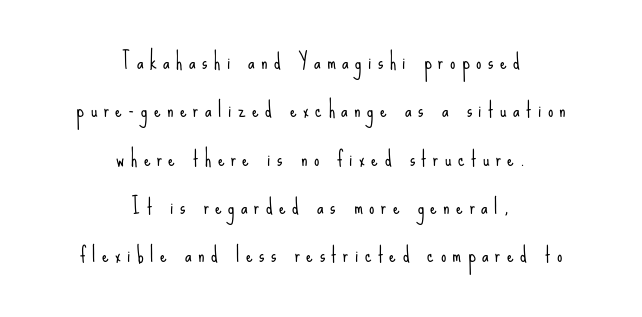
{"italic": "no", "bold": "no", "underline": "no", "align": "center", "line_spacing": "loose", "line_spacing_ratio": 2.3, "letter_spacing": "wide", "letter_spacing_em": 0.31, "glyph_px": 21}
